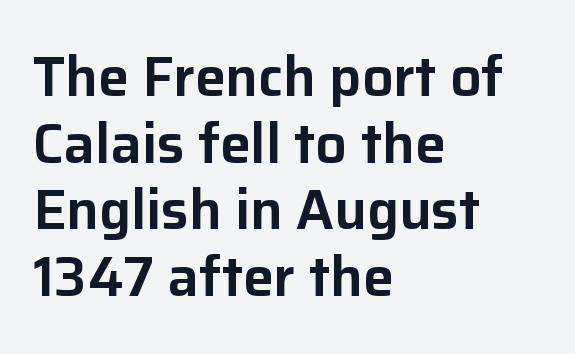
The image shows 55 px sans-serif type, upright; set left-aligned, line spacing 1.21x, normal letter spacing, not underlined; low stroke contrast and a medium x-height.
